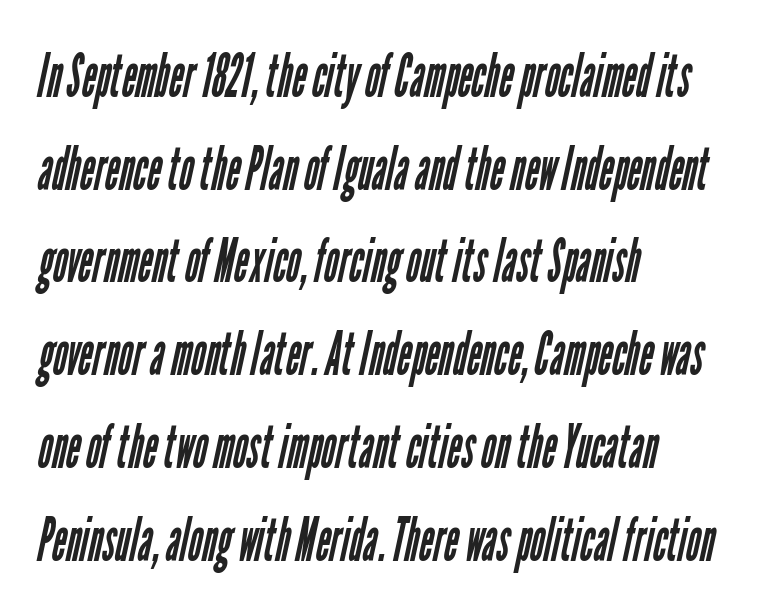
{"serif": "no", "bold": "no", "weight": "regular", "width": "condensed", "stroke_contrast": "low", "x_height": "medium", "monospaced": "no", "underline": "no", "align": "left", "line_spacing": "normal", "line_spacing_ratio": 1.52, "letter_spacing": "normal", "letter_spacing_em": 0.0, "glyph_px": 61}
